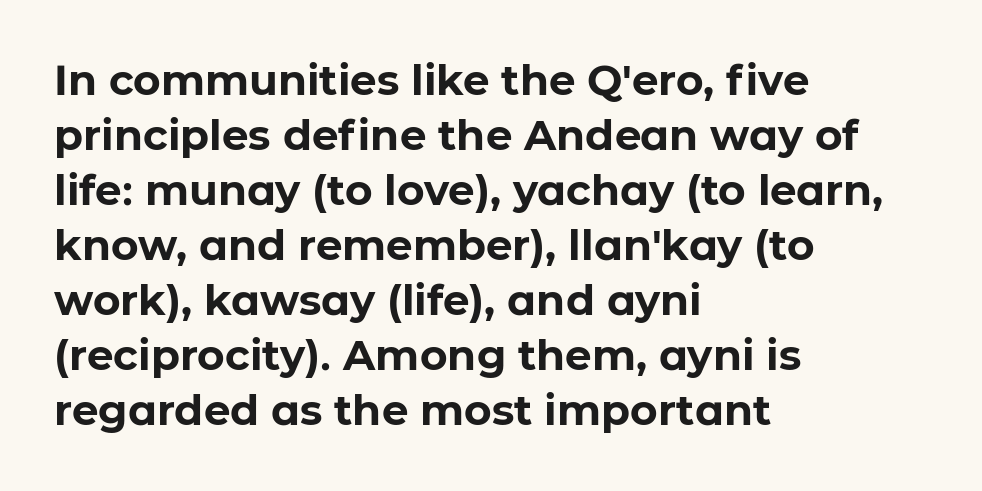
Lines of text with bare space underneath. Note the varied advance widths — an 'i' is clearly narrower than an 'm'. The face used here is rendered with its standard letterfit. The lines are quadded left.
